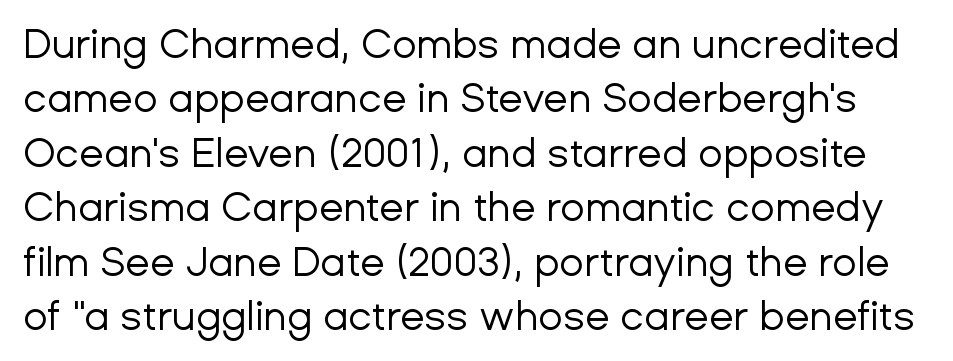
Q: Is the text bold? A: No.
Q: Is the text italic (slanted)? A: No, it is upright.
Q: Is the typeface a serif or a sans-serif typeface? A: Sans-serif.
Q: Is the text underlined? A: No.
Q: Is the spacing between letters normal or unusually wide? A: Normal.
Q: Is the spacing between lines tight, normal or loose? A: Normal.
Q: Width (condensed, normal, or wide)? A: Normal.
Q: Stroke contrast? A: Low.
Q: x-height? A: Medium.
Q: Monospaced? A: No.
